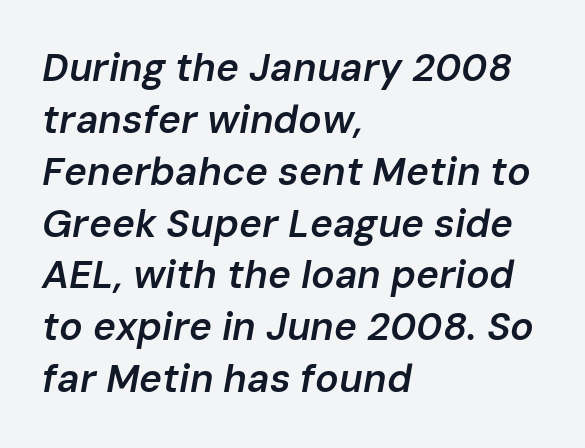
The image shows 39 px semibold type, italic (leaning right); set left-aligned, normal line spacing (1.33x), normal letter spacing, not underlined; low stroke contrast and a medium x-height.
